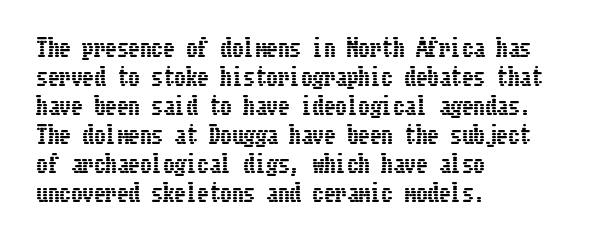
Q: Is the text italic (slanted)? A: No, it is upright.
Q: Is the text underlined? A: No.
Q: How is the paragraph aligned? A: Left-aligned.
Q: Is the spacing between letters normal or unusually wide? A: Normal.
Q: Is the spacing between lines tight, normal or loose? A: Normal.
